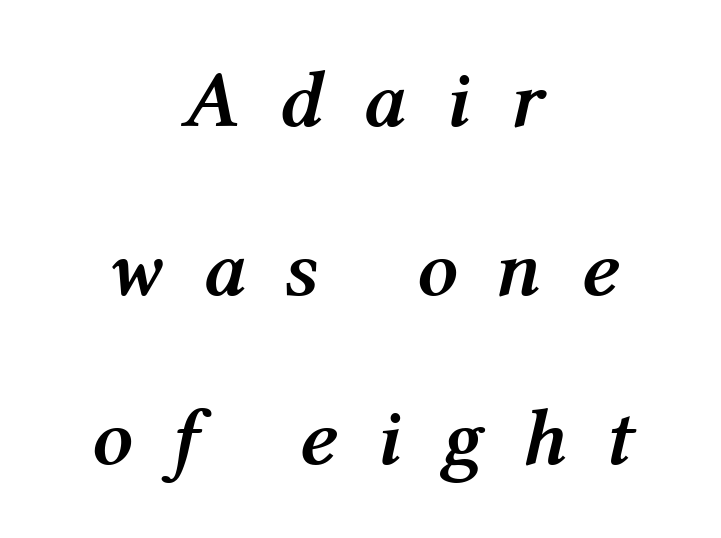
{"italic": "yes", "lean": "right", "slant_degrees": 12, "bold": "yes", "weight": "semibold", "width": "normal", "stroke_contrast": "medium", "x_height": "medium", "monospaced": "no", "underline": "no", "align": "center", "line_spacing": "loose", "line_spacing_ratio": 2.11, "letter_spacing": "wide", "letter_spacing_em": 0.49, "glyph_px": 80}
